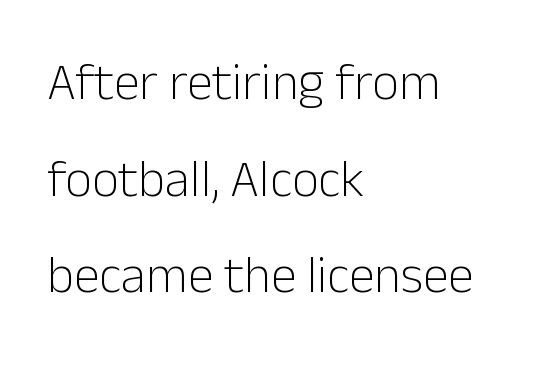
Spacing verdict: proportional, widths tailored to each character. Summary of weight: not heavy and not bold. Letterform terminals end flat and unadorned throughout the passage. Compared with a centered layout, this one pins lines to the left instead. Designer's note — italics off, roman on. Check the space under the baseline: it is left empty.
